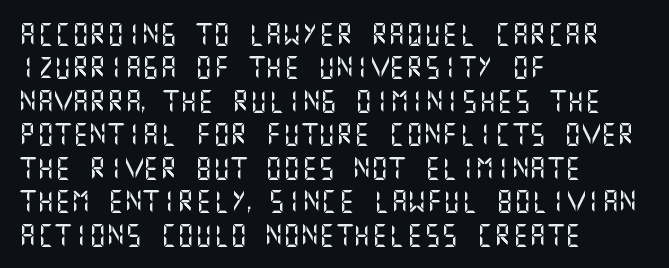
The image shows 22 px text type, upright; set left-aligned, normal line spacing (1.52x), normal letter spacing, not underlined.
